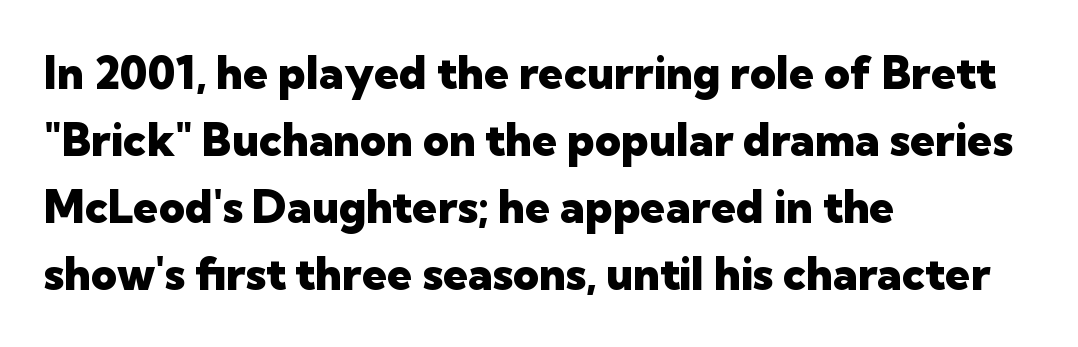
The image shows 45 px heavy sans-serif type, upright; set left-aligned, normal line spacing (1.49x), normal letter spacing, not underlined; low stroke contrast and a medium x-height.
